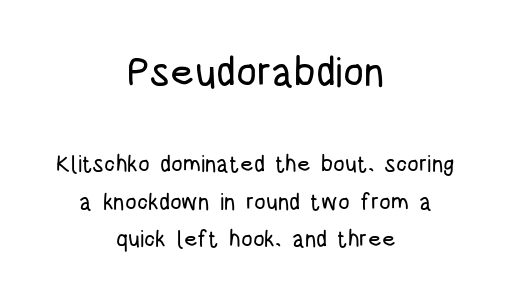
The image shows 41 px condensed sans-serif type, upright; set centered, normal line spacing (1.64x), normal letter spacing, not underlined; the first (top) block is 1.78x larger; low stroke contrast and a large x-height.
